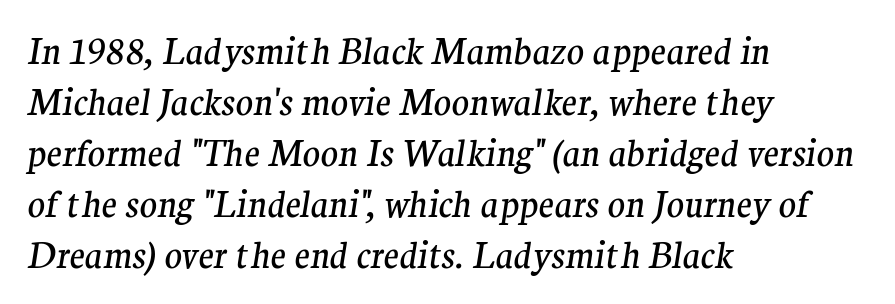
{"serif": "yes", "italic": "yes", "lean": "right", "slant_degrees": 9, "bold": "no", "weight": "regular", "width": "normal", "stroke_contrast": "medium", "x_height": "medium", "monospaced": "no", "underline": "no", "align": "left", "line_spacing": "normal", "line_spacing_ratio": 1.42, "letter_spacing": "normal", "letter_spacing_em": 0.0, "glyph_px": 36}
